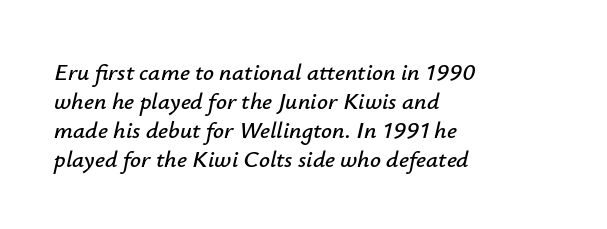
Q: Is the text italic (slanted)? A: Yes, it leans right by about 12 degrees.
Q: Is the text underlined? A: No.
Q: How is the paragraph aligned? A: Left-aligned.
Q: Is the spacing between letters normal or unusually wide? A: Normal.
